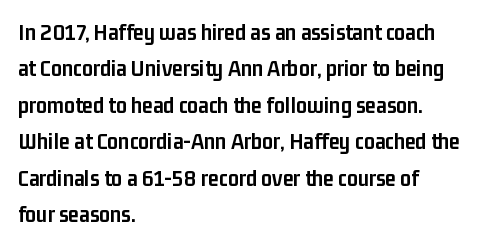
Q: Is the text bold? A: Yes.
Q: Is the text italic (slanted)? A: No, it is upright.
Q: Is the text underlined? A: No.
Q: How is the paragraph aligned? A: Left-aligned.
Q: Is the spacing between letters normal or unusually wide? A: Normal.
Q: Is the spacing between lines tight, normal or loose? A: Normal.
